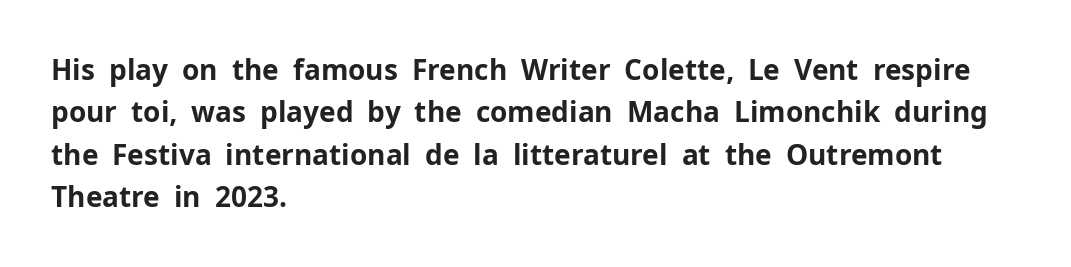
The image shows 28 px bold sans-serif type, upright; set left-aligned, normal line spacing (1.51x), normal letter spacing, not underlined; low stroke contrast and a medium x-height.
